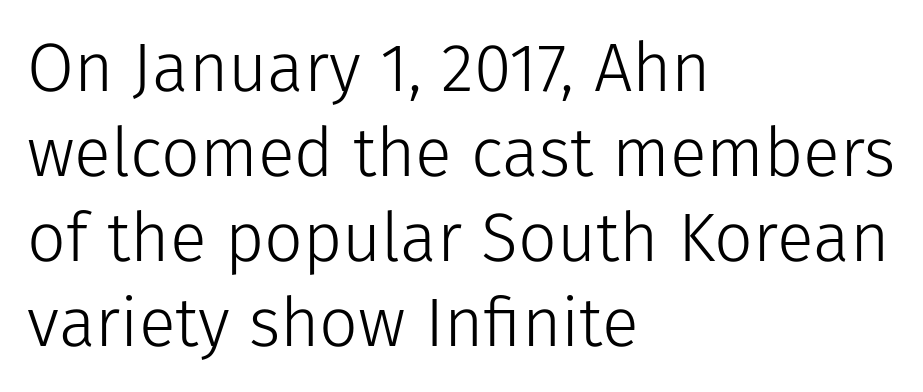
This is roman type, the default non-slanted kind. The typesetting does not lean heavy: it is not bold. The line texture is even and compact thanks to regular tracking. Looks like regular typesetting: each glyph gets only the width it needs.
